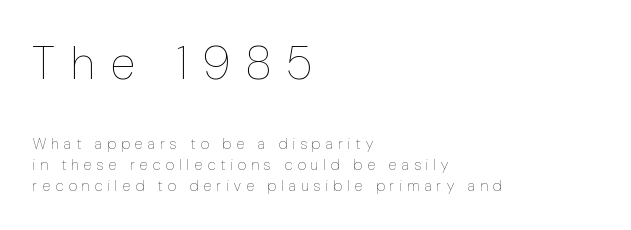
Q: Is the text bold? A: No.
Q: Is the text italic (slanted)? A: No, it is upright.
Q: Is the text underlined? A: No.
Q: How is the paragraph aligned? A: Left-aligned.
Q: Is the spacing between letters normal or unusually wide? A: Unusually wide.
Q: Is the spacing between lines tight, normal or loose? A: Normal.
Q: Which block of text is set in a larger size, the first (top) or the second (bottom)? A: The first (top) one.
Q: Width (condensed, normal, or wide)? A: Condensed.
Q: Stroke contrast? A: Low.
Q: x-height? A: Medium.
Q: Monospaced? A: No.
